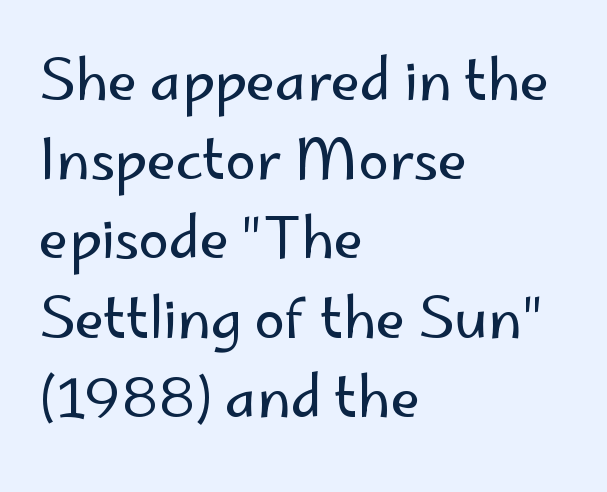
The image shows 55 px regular-weight sans-serif type, upright; set left-aligned, normal line spacing (1.44x), normal letter spacing, not underlined; low stroke contrast and a small x-height.
